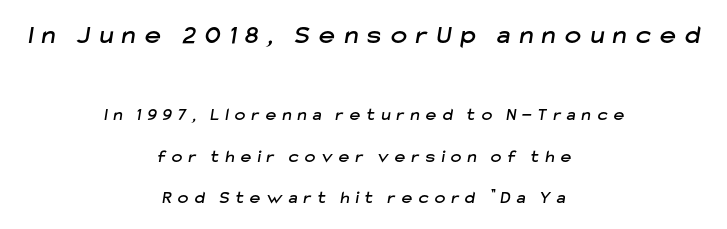
{"underline": "no", "align": "center", "line_spacing": "loose", "line_spacing_ratio": 2.31, "letter_spacing": "wide", "letter_spacing_em": 0.35, "larger_block": "first", "size_ratio": 1.5, "glyph_px": 27}
